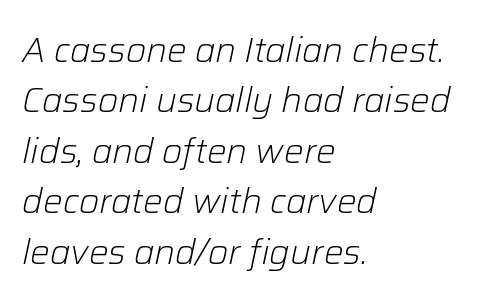
{"italic": "yes", "lean": "right", "slant_degrees": 12, "bold": "no", "weight": "light", "width": "normal", "stroke_contrast": "low", "x_height": "medium", "monospaced": "no", "underline": "no", "align": "left", "line_spacing": "normal", "line_spacing_ratio": 1.44, "letter_spacing": "normal", "letter_spacing_em": 0.0, "glyph_px": 35}
